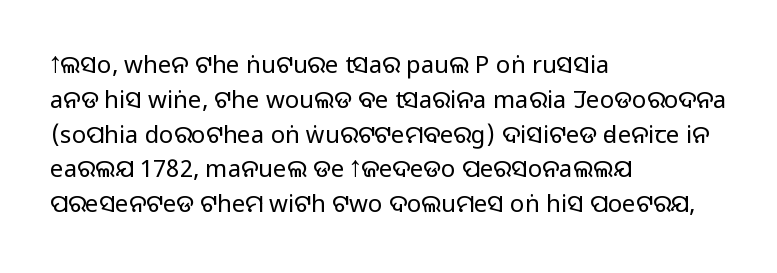
{"italic": "no", "bold": "no", "underline": "no", "align": "left", "line_spacing": "normal", "line_spacing_ratio": 1.45, "letter_spacing": "normal", "letter_spacing_em": 0.0, "glyph_px": 24}
